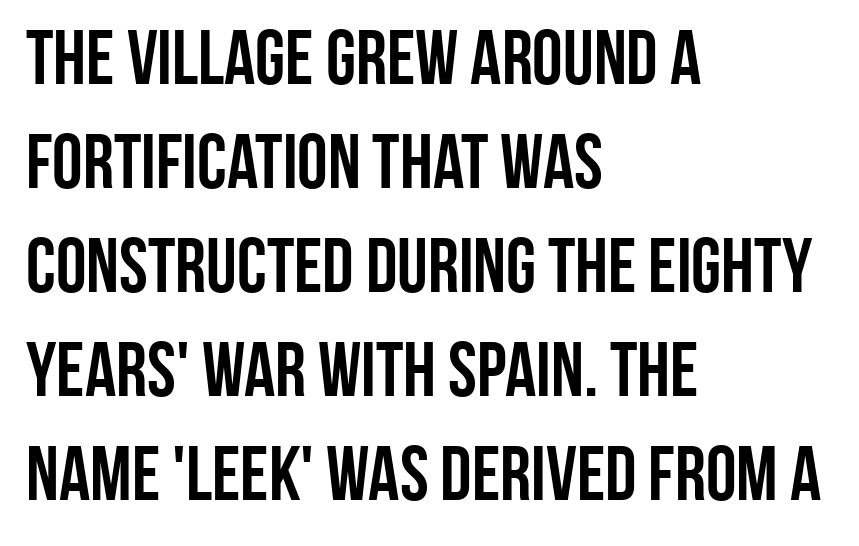
The compositor pushed each line to the left boundary. This is heavy type, rendered in bold. Does the lettering tilt? It doesn't — this is upright. A normal amount of white space separates one row of letters from the next. Does the type have serifs? No, each stem ends abruptly. Is this a fixed-width face? No — the glyphs have proportional, varying widths.
